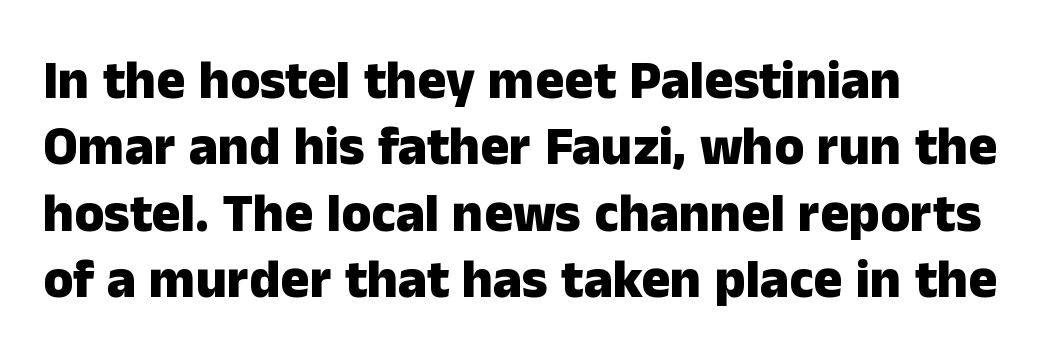
Q: Is the text bold? A: Yes.
Q: Is the text italic (slanted)? A: No, it is upright.
Q: Is the typeface a serif or a sans-serif typeface? A: Sans-serif.
Q: Is the text underlined? A: No.
Q: How is the paragraph aligned? A: Left-aligned.
Q: Is the spacing between letters normal or unusually wide? A: Normal.
Q: Width (condensed, normal, or wide)? A: Normal.
Q: Stroke contrast? A: Low.
Q: x-height? A: Medium.
Q: Monospaced? A: No.
